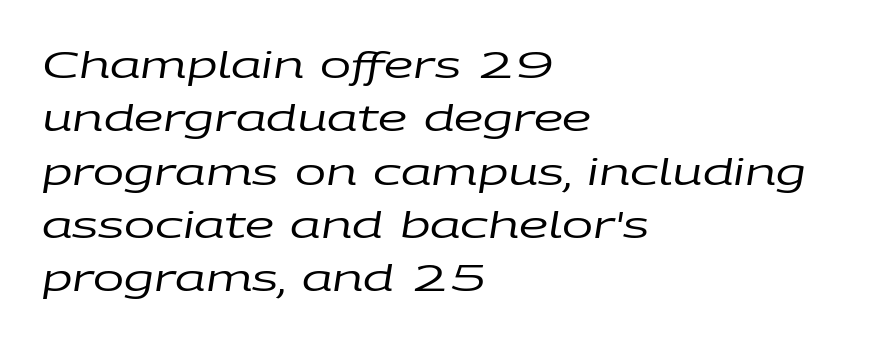
The image shows 37 px regular-weight, wide type, italic (leaning right); set left-aligned, normal line spacing (1.44x), normal letter spacing, not underlined; low stroke contrast and a large x-height.
